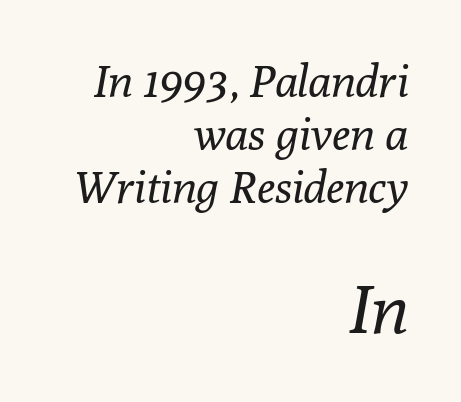
The image shows 68 px regular-weight serif type, italic (leaning right); set right-aligned, line spacing 1.18x, normal letter spacing, not underlined; the second (bottom) block is 1.51x larger; low stroke contrast and a medium x-height.
